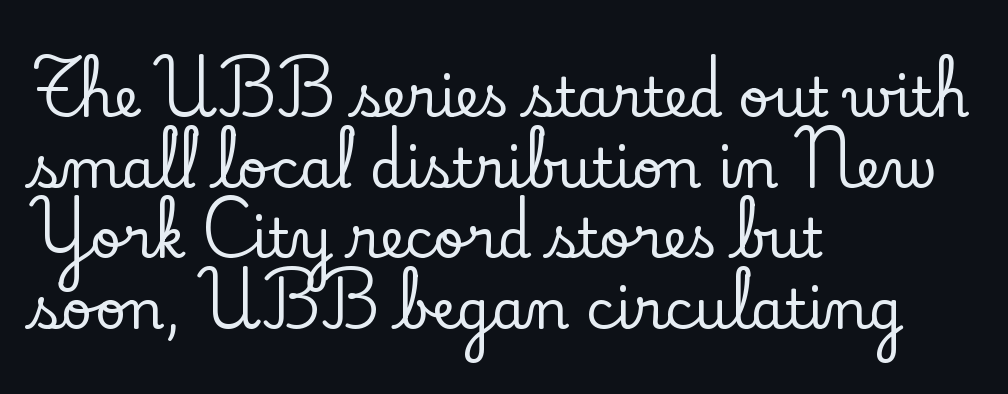
{"serif": "yes", "italic": "no", "width": "normal", "stroke_contrast": "low", "x_height": "small", "monospaced": "no", "underline": "no", "align": "left", "line_spacing": "normal", "line_spacing_ratio": 1.31, "letter_spacing": "normal", "letter_spacing_em": 0.0, "glyph_px": 54}
